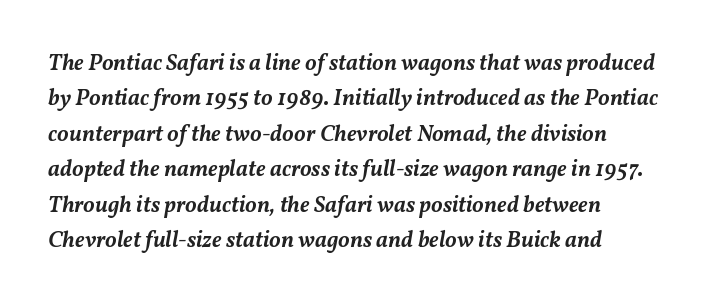
The image shows 23 px text type, italic (leaning right); set left-aligned, normal line spacing (1.54x), normal letter spacing, not underlined.
